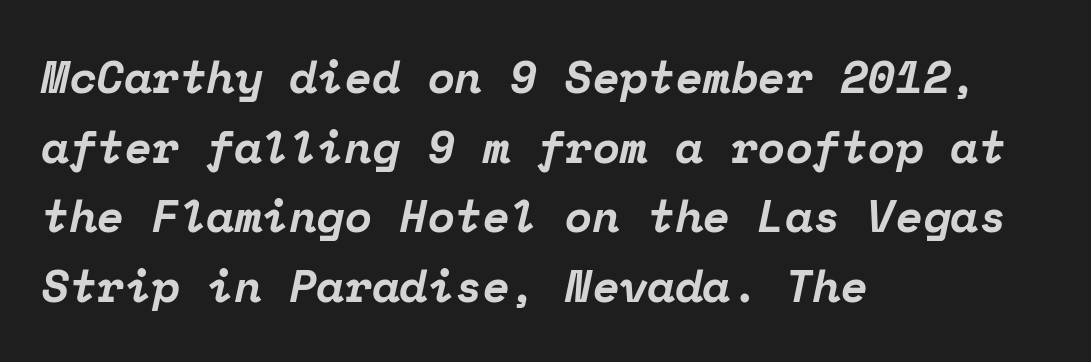
The line texture is even and compact thanks to regular tracking. Horizontal alignment here is leftward, the default for most running prose. Think of a typewriter: that constant character pitch is what you see here. Yep, those are serifs on the letters. The text carries the slant typical of an italic or oblique font.
